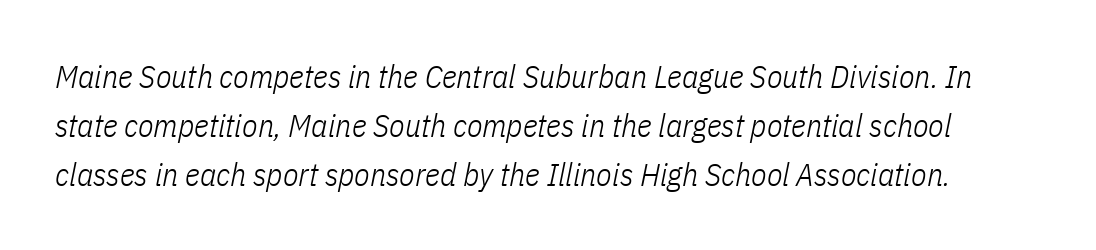
Default kerning and tracking; the words read as compact shapes. Caption: face not bold, strokes unweighted. Looks like regular typesetting: each glyph gets only the width it needs. Horizontal bands of white between lines are of average thickness.
